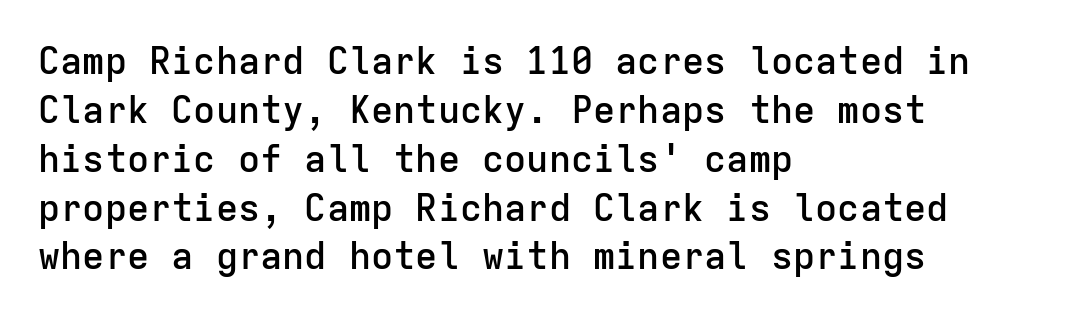
The image shows 37 px semibold sans-serif type, upright, monospaced; set left-aligned, normal line spacing (1.32x), normal letter spacing, not underlined; low stroke contrast and a medium x-height.
